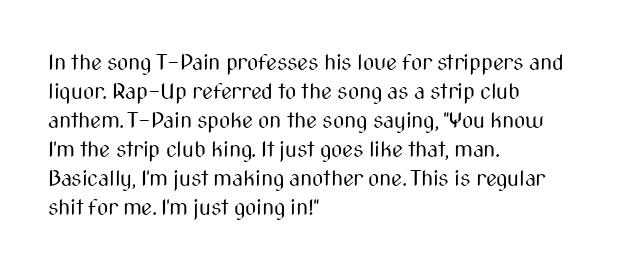
The image shows 22 px text type, upright; set left-aligned, normal line spacing (1.32x), normal letter spacing, not underlined.
